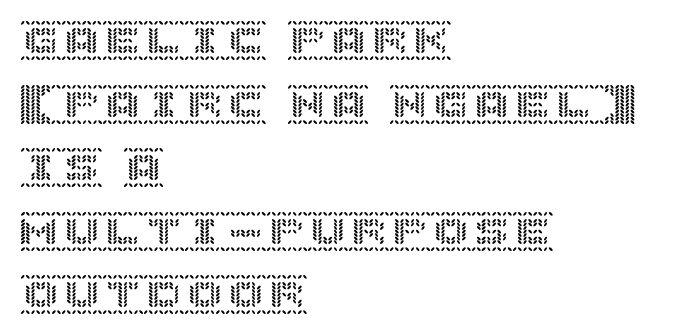
Reading down the block, your eye returns to a fixed left position each line. Whoever set this chose a conventional vertical rhythm. Each row of text sits above clean, open space. The gaps between neighbouring characters are ordinary and unremarkable.
